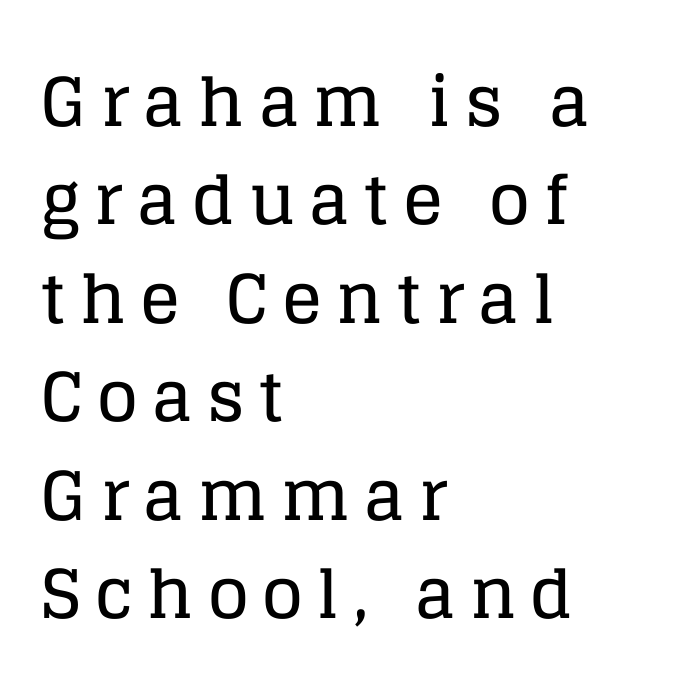
Q: Is the text italic (slanted)? A: No, it is upright.
Q: Is the typeface a serif or a sans-serif typeface? A: Serif.
Q: Is the text underlined? A: No.
Q: How is the paragraph aligned? A: Left-aligned.
Q: Is the spacing between letters normal or unusually wide? A: Unusually wide.
Q: Is the spacing between lines tight, normal or loose? A: Normal.
Q: Width (condensed, normal, or wide)? A: Normal.
Q: Stroke contrast? A: Low.
Q: x-height? A: Large.
Q: Monospaced? A: No.
